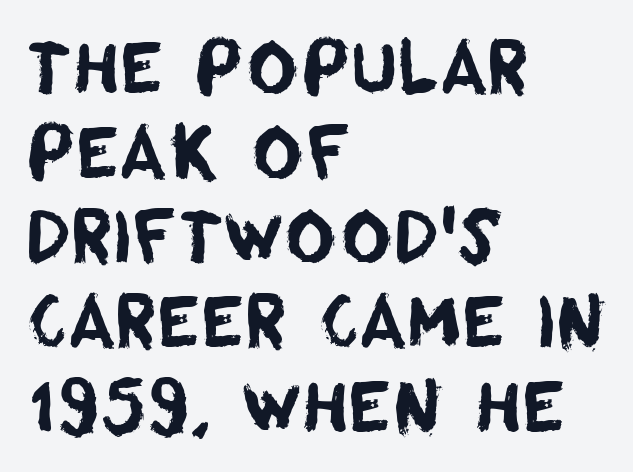
Q: Is the typeface a serif or a sans-serif typeface? A: Sans-serif.
Q: Is the text underlined? A: No.
Q: How is the paragraph aligned? A: Left-aligned.
Q: Is the spacing between letters normal or unusually wide? A: Normal.
Q: Width (condensed, normal, or wide)? A: Normal.
Q: Stroke contrast? A: Low.
Q: x-height? A: Large.
Q: Monospaced? A: No.
